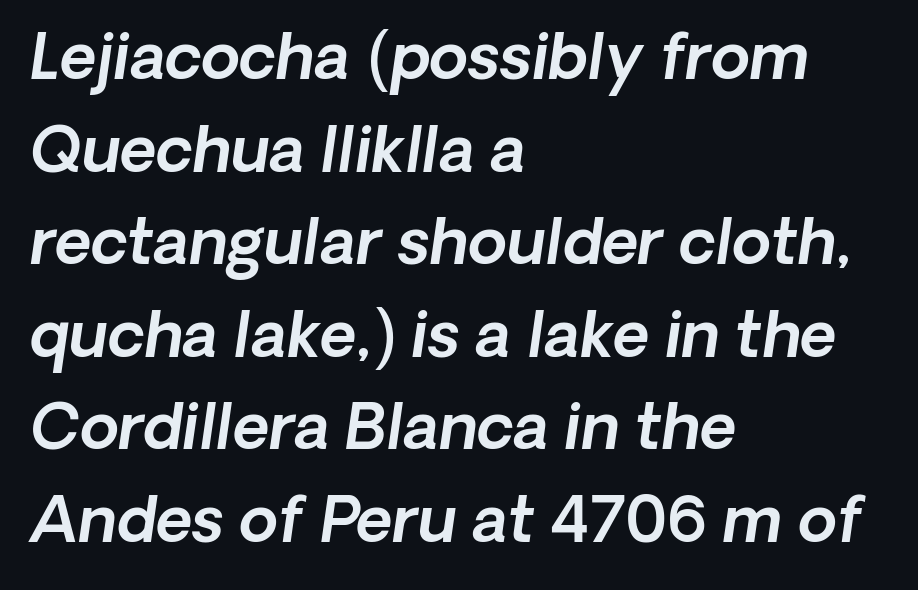
Q: Is the text italic (slanted)? A: Yes, it leans right by about 8 degrees.
Q: Is the text underlined? A: No.
Q: How is the paragraph aligned? A: Left-aligned.
Q: Is the spacing between letters normal or unusually wide? A: Normal.
Q: Is the spacing between lines tight, normal or loose? A: Normal.
Q: Width (condensed, normal, or wide)? A: Normal.
Q: x-height? A: Medium.
Q: Monospaced? A: No.
